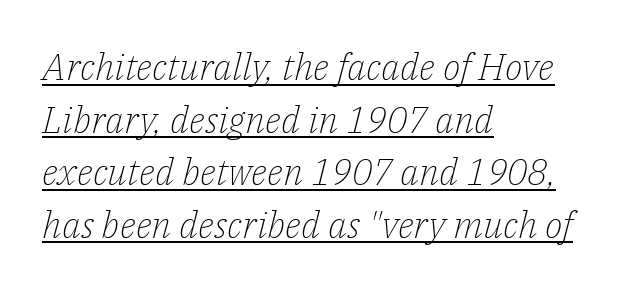
The image shows 37 px light serif type, italic (leaning right); set left-aligned, normal line spacing (1.42x), normal letter spacing, underlined; low stroke contrast and a medium x-height.
